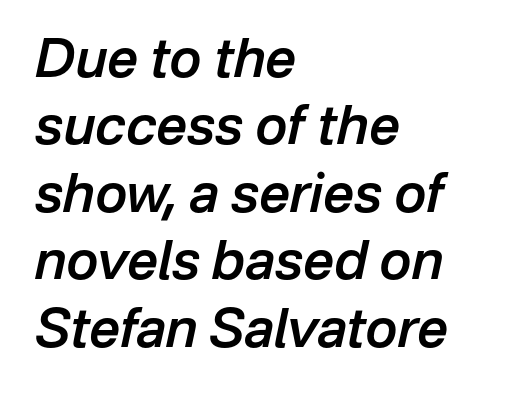
Q: Is the text bold? A: Semi-bold.
Q: Is the text italic (slanted)? A: Yes, it leans right by about 12 degrees.
Q: Is the text underlined? A: No.
Q: How is the paragraph aligned? A: Left-aligned.
Q: Is the spacing between letters normal or unusually wide? A: Normal.
Q: Is the spacing between lines tight, normal or loose? A: Normal.
Q: Width (condensed, normal, or wide)? A: Normal.
Q: Stroke contrast? A: Low.
Q: x-height? A: Medium.
Q: Monospaced? A: No.
